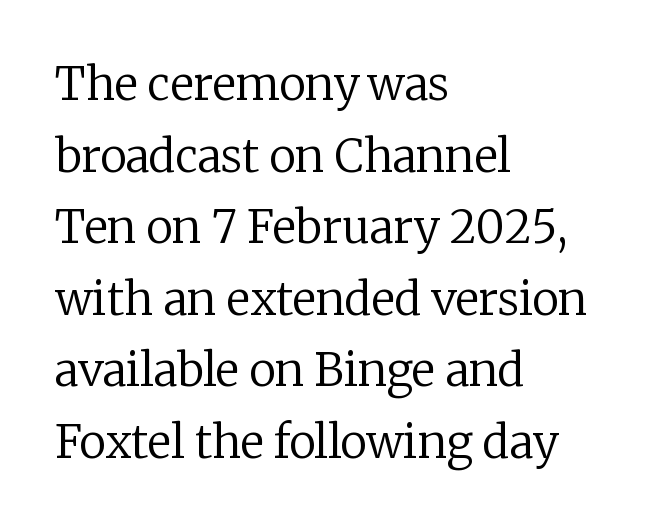
{"serif": "yes", "italic": "no", "bold": "no", "weight": "regular", "width": "normal", "stroke_contrast": "low", "x_height": "medium", "monospaced": "no", "underline": "no", "align": "left", "line_spacing": "normal", "line_spacing_ratio": 1.59, "letter_spacing": "normal", "letter_spacing_em": 0.0, "glyph_px": 45}
